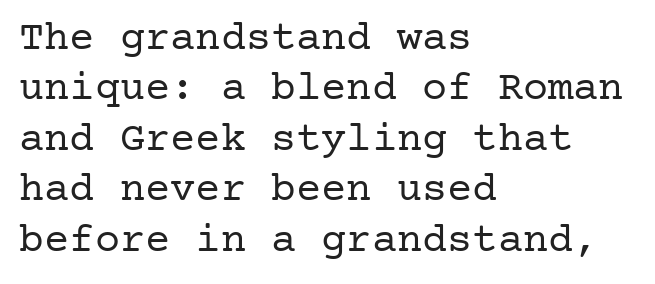
Q: Is the text bold? A: No.
Q: Is the text italic (slanted)? A: No, it is upright.
Q: Is the typeface a serif or a sans-serif typeface? A: Serif.
Q: Is the text underlined? A: No.
Q: How is the paragraph aligned? A: Left-aligned.
Q: Is the spacing between letters normal or unusually wide? A: Normal.
Q: Width (condensed, normal, or wide)? A: Normal.
Q: Stroke contrast? A: Low.
Q: x-height? A: Medium.
